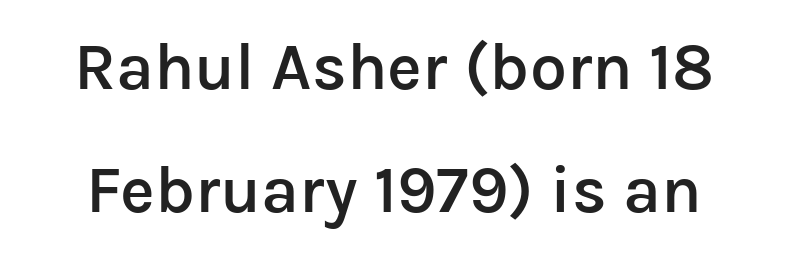
{"serif": "no", "italic": "no", "bold": "semi", "weight": "semibold", "width": "normal", "stroke_contrast": "low", "x_height": "medium", "monospaced": "no", "underline": "no", "line_spacing_ratio": 1.86, "letter_spacing": "normal", "letter_spacing_em": 0.0, "glyph_px": 66}
